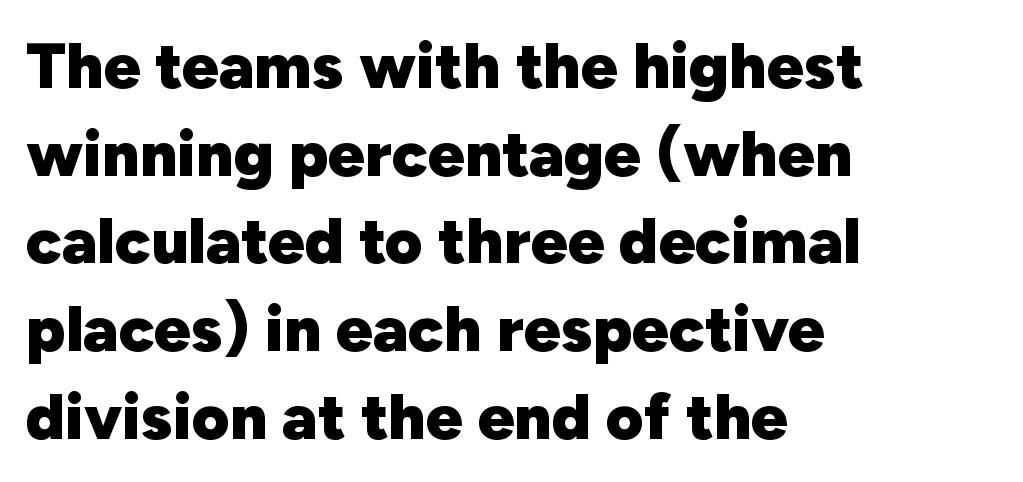
Caption: multi-line text, flush left, ragged right. The words here are not underlined. The line texture is even and compact thanks to regular tracking. Quick note: not italic, upright. Font category for this specimen: sans-serif. In terms of weight, the rendering is a true, heavy bold.
